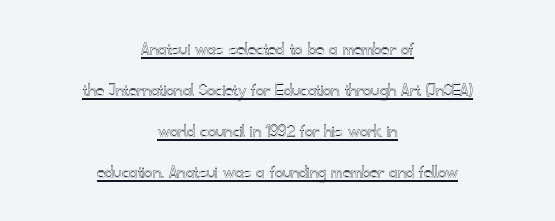
{"italic": "no", "underline": "yes", "align": "center", "line_spacing": "loose", "line_spacing_ratio": 2.05, "letter_spacing": "normal", "letter_spacing_em": 0.0, "glyph_px": 20}
